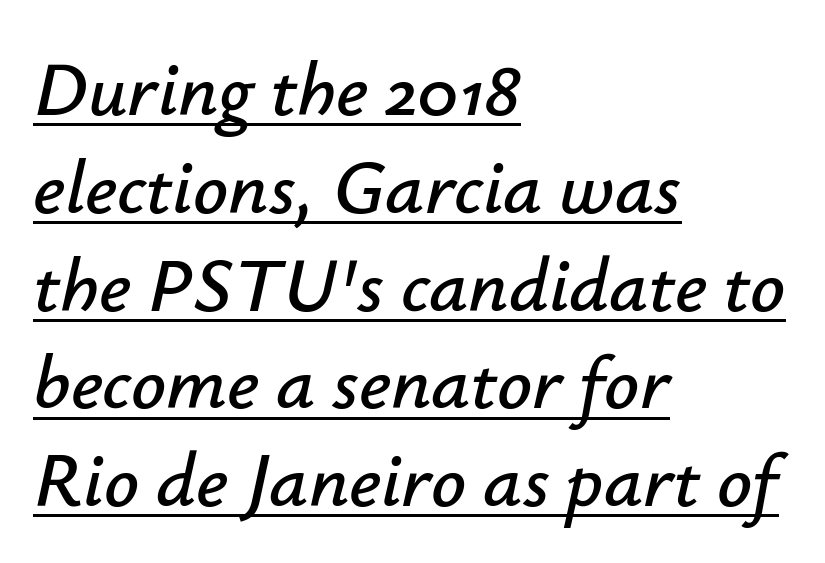
{"italic": "yes", "lean": "right", "slant_degrees": 12, "width": "normal", "stroke_contrast": "low", "x_height": "small", "monospaced": "no", "underline": "yes", "align": "left", "line_spacing": "normal", "line_spacing_ratio": 1.27, "letter_spacing": "normal", "letter_spacing_em": 0.0, "glyph_px": 77}
